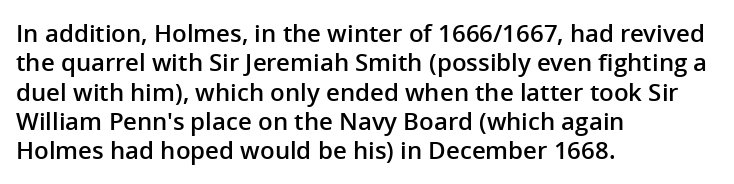
Q: Is the text bold? A: Semi-bold.
Q: Is the text italic (slanted)? A: No, it is upright.
Q: Is the text underlined? A: No.
Q: How is the paragraph aligned? A: Left-aligned.
Q: Is the spacing between letters normal or unusually wide? A: Normal.
